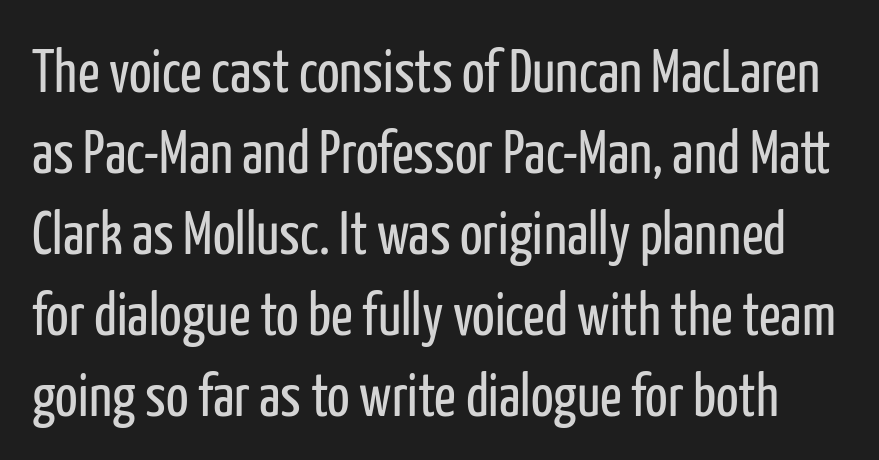
{"serif": "no", "italic": "no", "bold": "no", "weight": "regular", "width": "condensed", "stroke_contrast": "low", "x_height": "medium", "monospaced": "no", "underline": "no", "line_spacing": "normal", "line_spacing_ratio": 1.35, "letter_spacing": "normal", "letter_spacing_em": 0.0, "glyph_px": 60}
